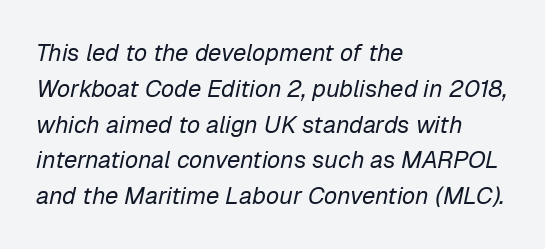
{"italic": "yes", "lean": "right", "slant_degrees": 12, "bold": "no", "underline": "no", "align": "left", "line_spacing": "normal", "line_spacing_ratio": 1.49, "letter_spacing": "normal", "letter_spacing_em": 0.0, "glyph_px": 24}
